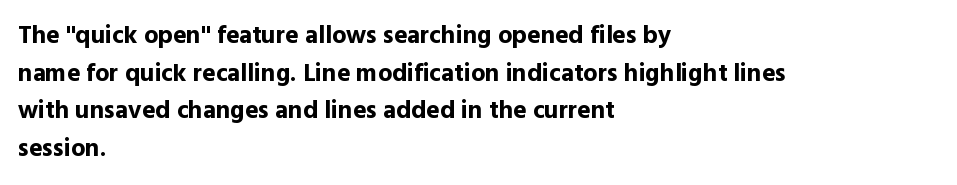
Q: Is the text bold? A: Yes.
Q: Is the text italic (slanted)? A: No, it is upright.
Q: Is the text underlined? A: No.
Q: How is the paragraph aligned? A: Left-aligned.
Q: Is the spacing between letters normal or unusually wide? A: Normal.
Q: Is the spacing between lines tight, normal or loose? A: Normal.
